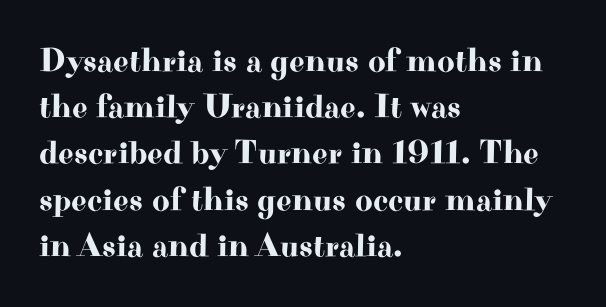
The image shows 34 px wide serif type, upright; set left-aligned, normal line spacing (1.36x), normal letter spacing, not underlined; high stroke contrast and a small x-height.
